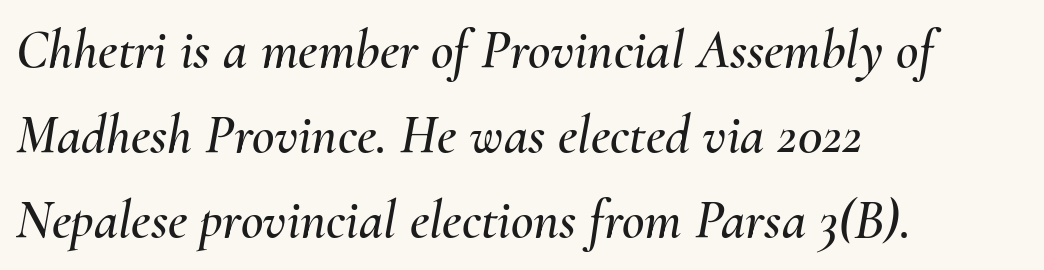
{"italic": "yes", "lean": "right", "slant_degrees": 10, "width": "normal", "stroke_contrast": "medium", "x_height": "small", "monospaced": "no", "underline": "no", "align": "left", "line_spacing": "normal", "line_spacing_ratio": 1.55, "letter_spacing": "normal", "letter_spacing_em": 0.0, "glyph_px": 55}
